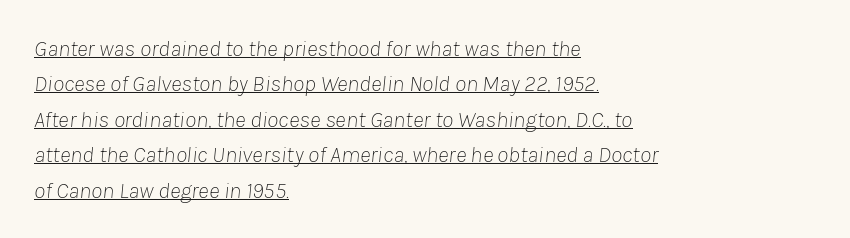
{"italic": "yes", "lean": "right", "slant_degrees": 8, "bold": "no", "underline": "yes", "align": "left", "line_spacing": "normal", "line_spacing_ratio": 1.54, "letter_spacing": "normal", "letter_spacing_em": 0.0, "glyph_px": 23}
